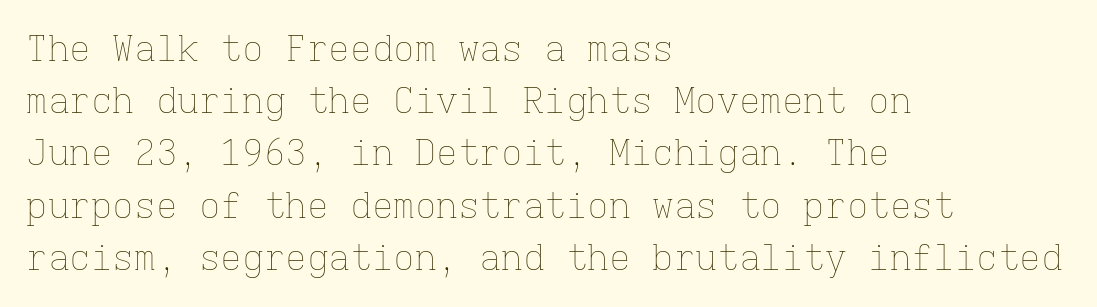
Interline gaps are of average width in this sample. Vertical stems look standard width or narrower in stroke. The typography opts for an upright posture over an oblique one. Here the glyphs are tracked normally, forming tight word shapes.
